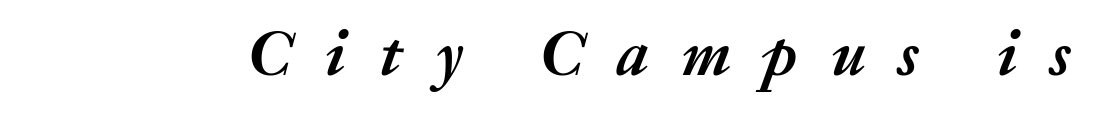
Q: Is the text bold? A: Yes.
Q: Is the text italic (slanted)? A: Yes, it leans right by about 20 degrees.
Q: Is the text underlined? A: No.
Q: Is the spacing between letters normal or unusually wide? A: Unusually wide.
Q: Width (condensed, normal, or wide)? A: Normal.
Q: Stroke contrast? A: Medium.
Q: x-height? A: Medium.
Q: Monospaced? A: No.
